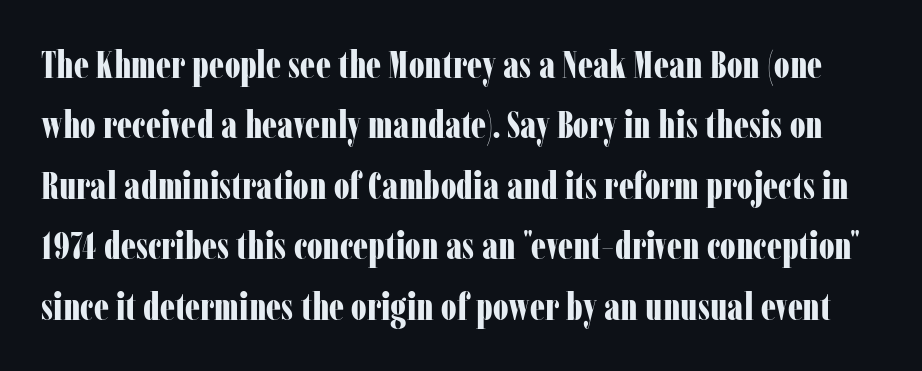
{"serif": "yes", "italic": "no", "bold": "yes", "weight": "bold", "width": "condensed", "stroke_contrast": "low", "x_height": "medium", "monospaced": "no", "underline": "no", "line_spacing": "normal", "line_spacing_ratio": 1.59, "letter_spacing": "normal", "letter_spacing_em": 0.0, "glyph_px": 38}
